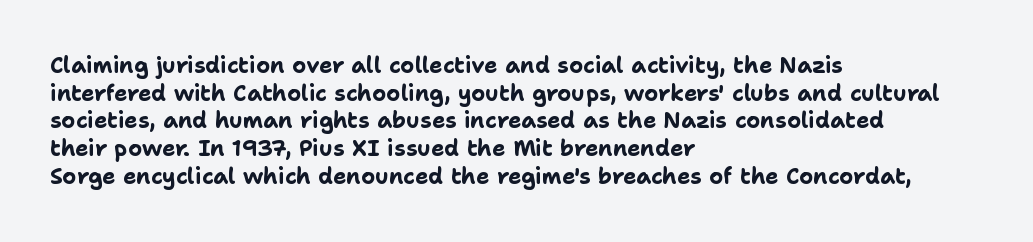
{"italic": "no", "bold": "yes", "underline": "no", "align": "left", "line_spacing": "normal", "line_spacing_ratio": 1.26, "letter_spacing": "normal", "letter_spacing_em": 0.0, "glyph_px": 22}
